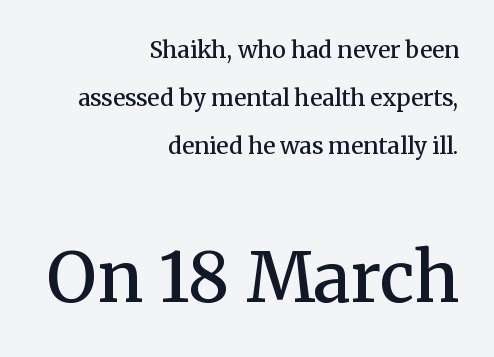
The image shows 69 px semibold serif type, upright; set right-aligned, loose line spacing (2.09x), normal letter spacing, not underlined; the second (bottom) block is 3.0x larger; medium stroke contrast and a medium x-height.
